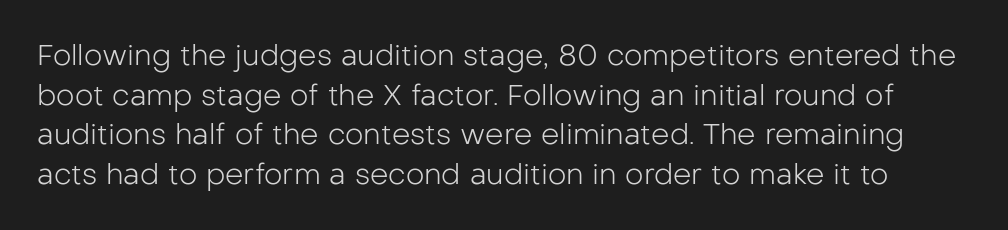
The image shows 29 px light sans-serif type, upright; set normal line spacing (1.37x), normal letter spacing, not underlined; low stroke contrast and a medium x-height.
